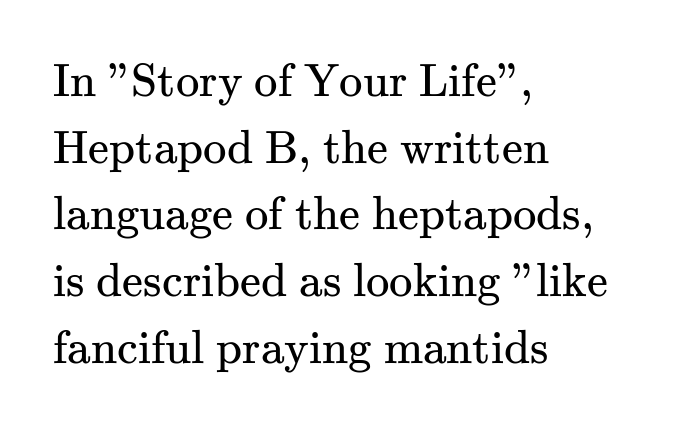
{"serif": "yes", "italic": "no", "bold": "no", "weight": "regular", "width": "normal", "stroke_contrast": "medium", "x_height": "small", "monospaced": "no", "underline": "no", "align": "left", "line_spacing": "normal", "line_spacing_ratio": 1.42, "letter_spacing": "normal", "letter_spacing_em": 0.0, "glyph_px": 47}
